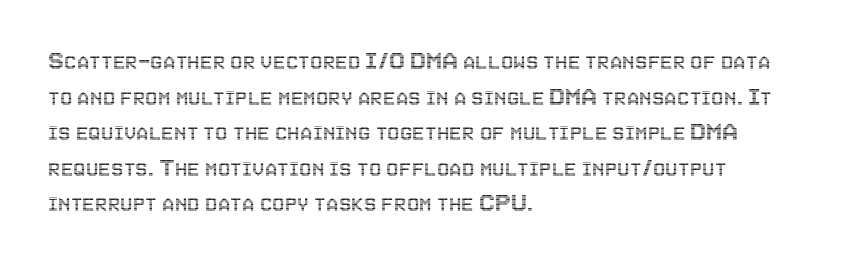
A typesetter would call this proportional, since set widths differ per character. The lines sit at an ordinary, default distance from one another. The baseline area is clear. Glyph-to-glyph distance matches everyday printed text.
